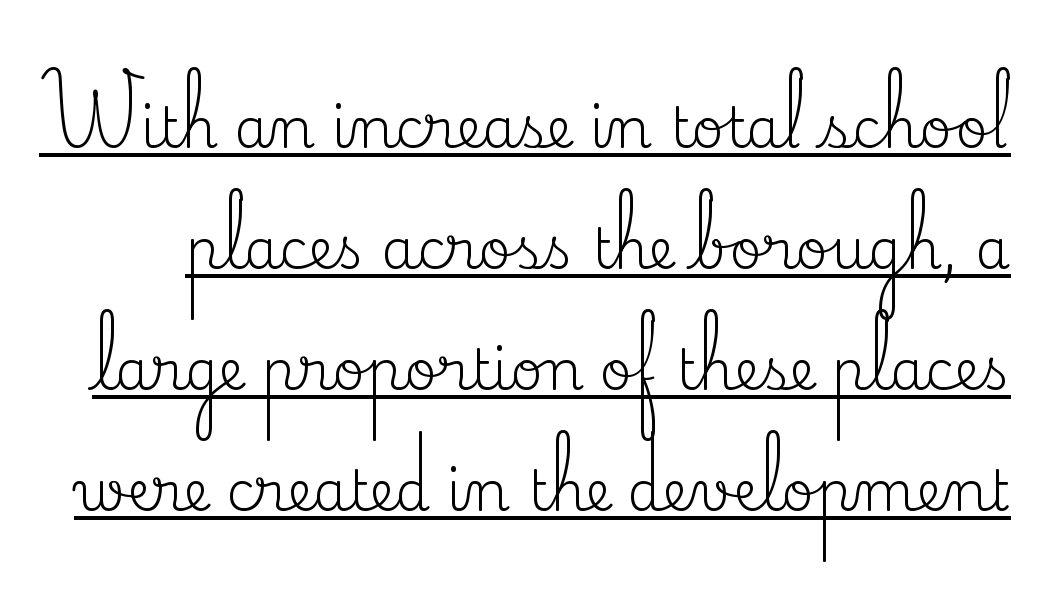
{"serif": "yes", "italic": "no", "bold": "no", "weight": "regular", "width": "normal", "stroke_contrast": "medium", "x_height": "small", "monospaced": "no", "underline": "yes", "line_spacing": "loose", "line_spacing_ratio": 2.16, "letter_spacing": "normal", "letter_spacing_em": 0.0, "glyph_px": 56}
